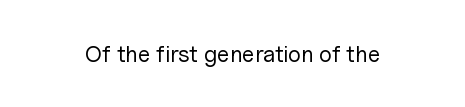
The type is set solid horizontally, with unmodified tracking. Words float on clear page, feet unadorned. A quiet, ordinary-to-light weight characterises the typeface. The type sits square on the baseline with zero lean.
